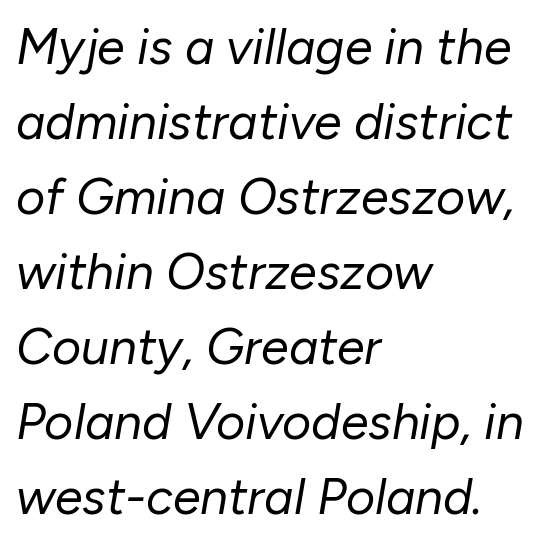
Interline gaps are of average width in this sample. Alignment: flush left. Think of a printed novel: that variable character pitch is what you see here. A light-to-regular cut is what we see here. Emphasis-style slanted type is in use. Default kerning and tracking; the words read as compact shapes.
